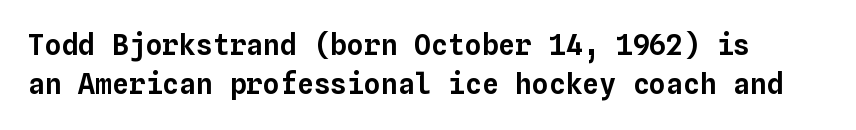
The image shows 28 px text type, upright, monospaced; set normal line spacing (1.4x), normal letter spacing, not underlined; low stroke contrast and a medium x-height.
